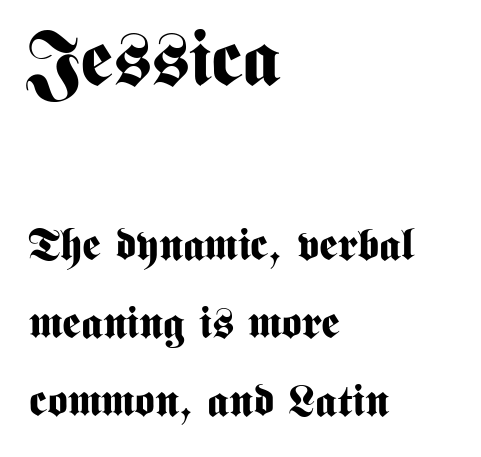
The image shows 77 px bold, condensed sans-serif type, upright; set left-aligned, line spacing 1.78x, normal letter spacing, not underlined; the first (top) block is 1.75x larger; medium stroke contrast and a medium x-height.
